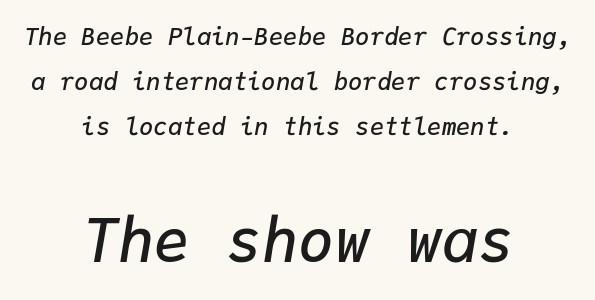
The image shows 60 px semibold type, italic (leaning right), monospaced; set centered, line spacing 1.88x, normal letter spacing, not underlined; the second (bottom) block is 2.5x larger; low stroke contrast and a medium x-height.
